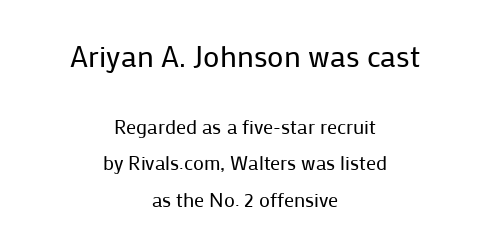
Q: Is the text bold? A: No.
Q: Is the text italic (slanted)? A: No, it is upright.
Q: Is the typeface a serif or a sans-serif typeface? A: Sans-serif.
Q: Is the text underlined? A: No.
Q: How is the paragraph aligned? A: Centered.
Q: Is the spacing between letters normal or unusually wide? A: Normal.
Q: Which block of text is set in a larger size, the first (top) or the second (bottom)? A: The first (top) one.
Q: Width (condensed, normal, or wide)? A: Normal.
Q: Stroke contrast? A: Low.
Q: x-height? A: Medium.
Q: Monospaced? A: No.
